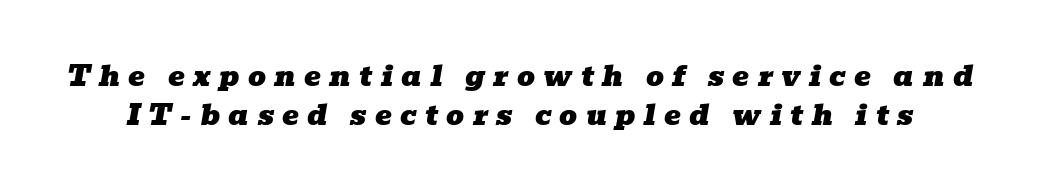
Q: Is the text italic (slanted)? A: Yes, it leans right by about 10 degrees.
Q: Is the typeface a serif or a sans-serif typeface? A: Serif.
Q: Is the text underlined? A: No.
Q: Is the spacing between letters normal or unusually wide? A: Unusually wide.
Q: Is the spacing between lines tight, normal or loose? A: Normal.
Q: Width (condensed, normal, or wide)? A: Wide.
Q: Stroke contrast? A: Low.
Q: x-height? A: Medium.
Q: Monospaced? A: No.
